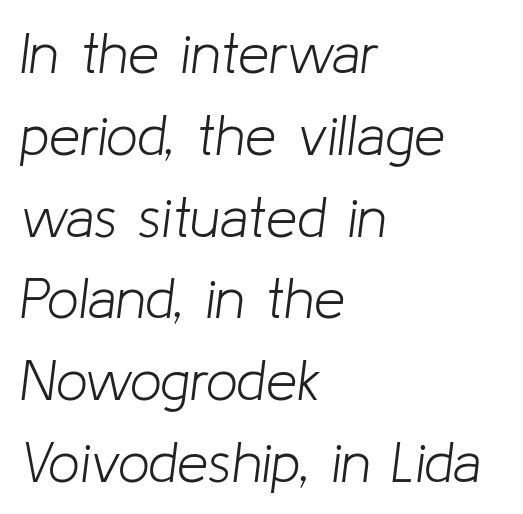
The specimen omits any rule beneath the text block's lines. A typesetter would call this proportional, since set widths differ per character. The type is set solid horizontally, with unmodified tracking. Notice how the stems are inclined rather than vertical — that's the hallmark of italics. Horizontally, the lines are justified to the leading edge only.
